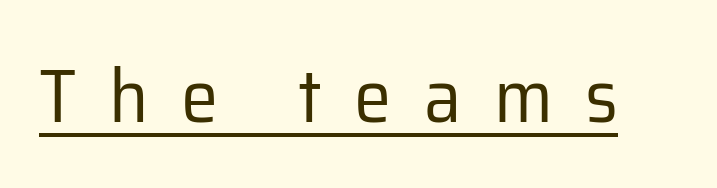
{"serif": "no", "italic": "no", "bold": "no", "weight": "regular", "width": "normal", "stroke_contrast": "low", "x_height": "medium", "monospaced": "no", "underline": "yes", "letter_spacing": "wide", "letter_spacing_em": 0.43, "glyph_px": 75}
